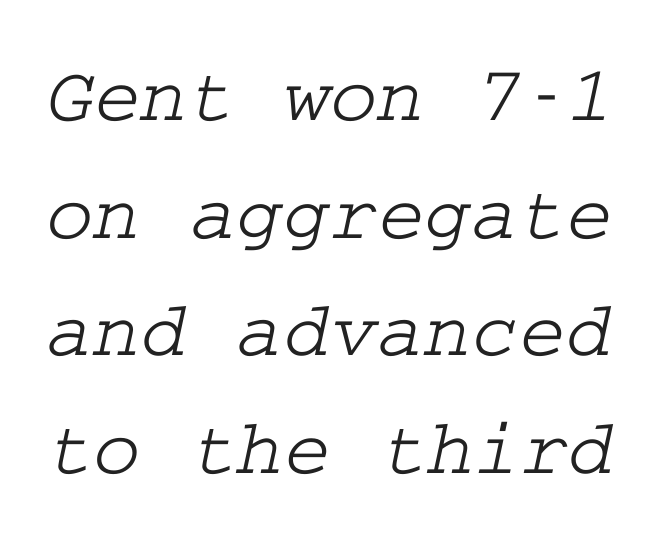
The image shows 80 px wide serif type; set normal line spacing (1.47x), normal letter spacing, not underlined; low stroke contrast and a medium x-height.
